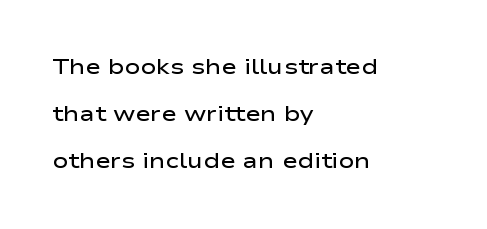
Is there much room between lines? Yes — plenty of vertical air separates them. Notice the strokes are somewhat thickened but not fully heavy: this is a semibold. Is the letter spacing exaggerated? No — it looks like the ordinary default. The font's upright variant was chosen for this text. Only glyphs here, with clear space below each row.
